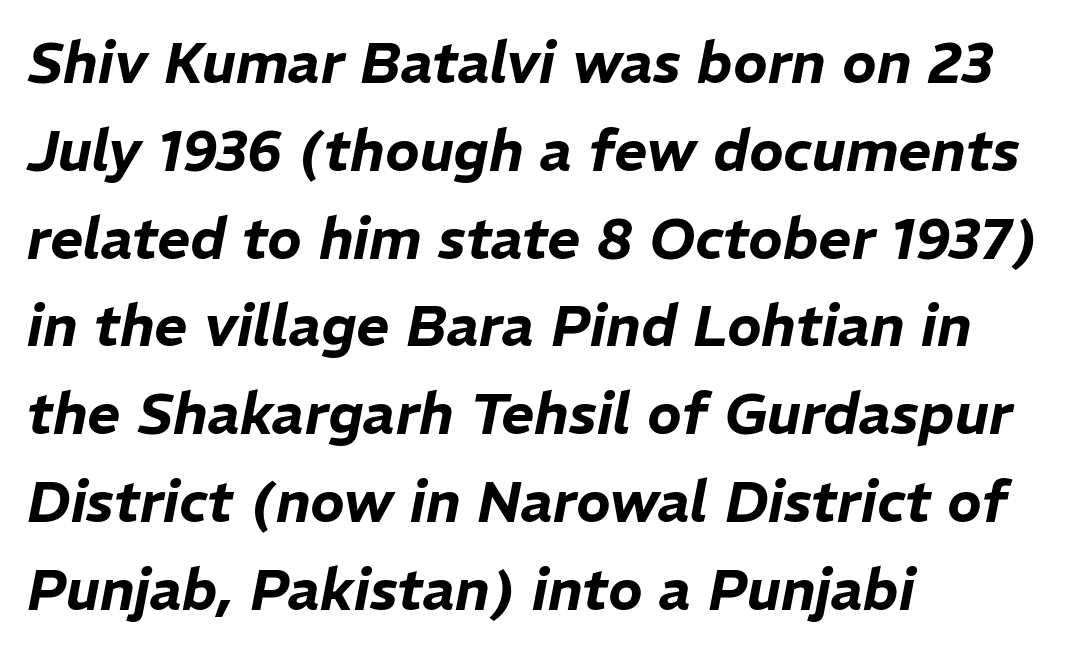
Q: Is the text italic (slanted)? A: Yes, it leans right by about 11 degrees.
Q: Is the text underlined? A: No.
Q: How is the paragraph aligned? A: Left-aligned.
Q: Is the spacing between letters normal or unusually wide? A: Normal.
Q: Is the spacing between lines tight, normal or loose? A: Normal.
Q: Width (condensed, normal, or wide)? A: Normal.
Q: Stroke contrast? A: Low.
Q: x-height? A: Medium.
Q: Monospaced? A: No.
